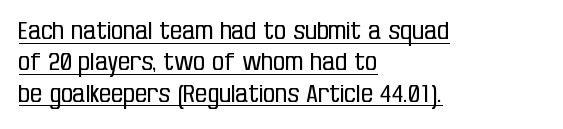
{"italic": "no", "bold": "no", "underline": "yes", "align": "left", "line_spacing": "normal", "line_spacing_ratio": 1.31, "letter_spacing": "normal", "letter_spacing_em": 0.0, "glyph_px": 24}
